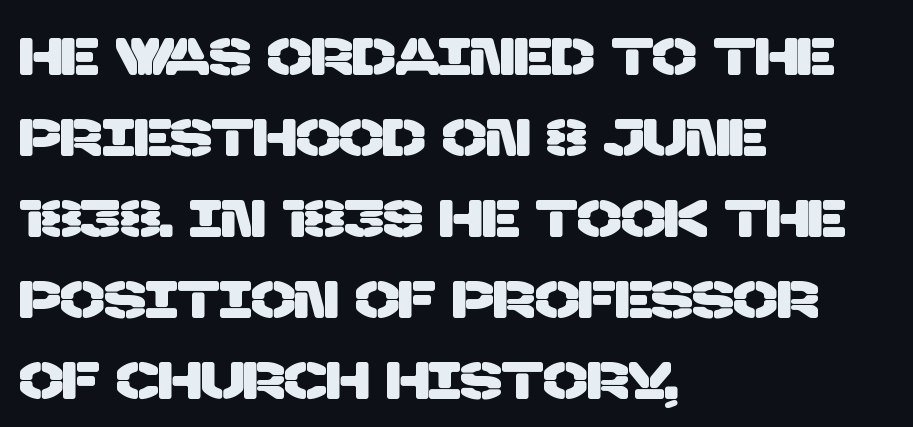
The image shows 52 px sans-serif type; set left-aligned, normal line spacing (1.56x), normal letter spacing, not underlined; low stroke contrast and a large x-height.
